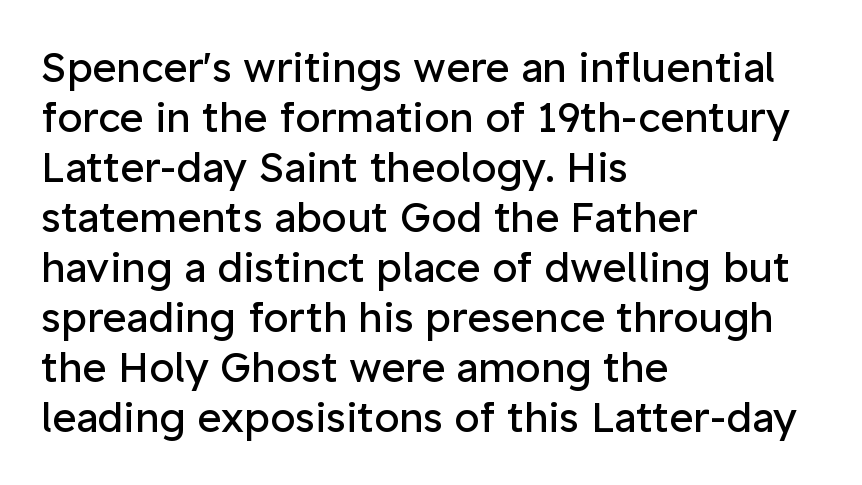
Q: Is the text bold? A: No.
Q: Is the text italic (slanted)? A: No, it is upright.
Q: Is the typeface a serif or a sans-serif typeface? A: Sans-serif.
Q: Is the text underlined? A: No.
Q: How is the paragraph aligned? A: Left-aligned.
Q: Is the spacing between letters normal or unusually wide? A: Normal.
Q: Width (condensed, normal, or wide)? A: Normal.
Q: Stroke contrast? A: Low.
Q: x-height? A: Medium.
Q: Monospaced? A: No.
